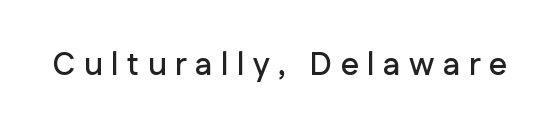
{"serif": "no", "italic": "no", "width": "normal", "stroke_contrast": "low", "x_height": "medium", "monospaced": "no", "underline": "no", "letter_spacing": "wide", "letter_spacing_em": 0.26, "glyph_px": 32}
